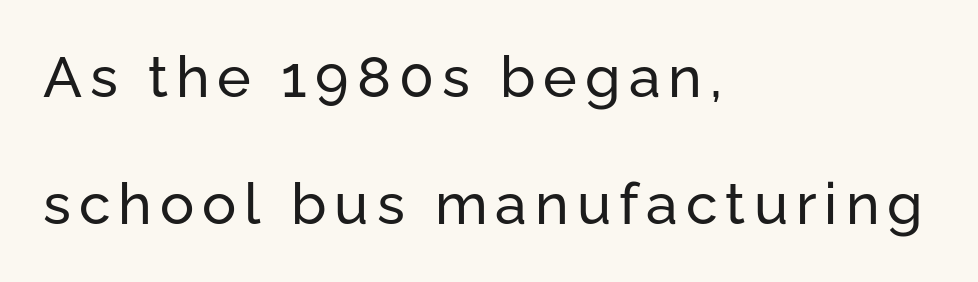
Type without underlining. Posture: vertical. Each letter's strokes conclude bluntly, with no projecting serifs. Each line starts at the same left margin while the right side varies. The face used here is proportionally spaced, like ordinary book or web type.
